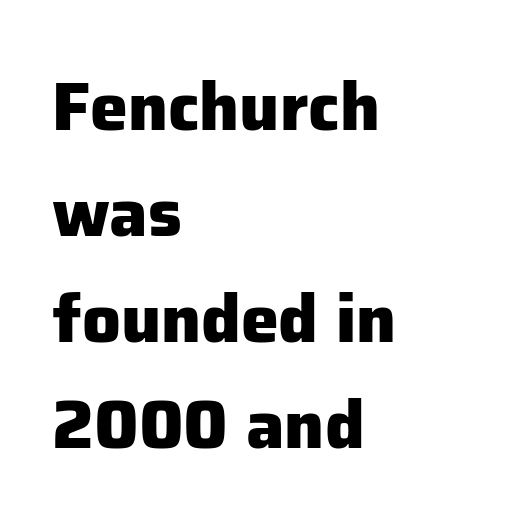
One-word summary of the alignment: left. Here the designer chose a conventional face with non-uniform glyph widths. Nobody drew a line under any word here. Each word holds together tightly as a unit, with standard inter-letter gaps. The rendering uses a bold face; every stroke is thick and dark.
